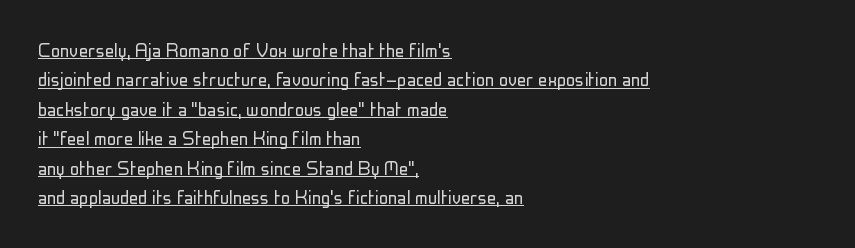
Q: Is the text bold? A: No.
Q: Is the text italic (slanted)? A: No, it is upright.
Q: Is the text underlined? A: Yes.
Q: How is the paragraph aligned? A: Left-aligned.
Q: Is the spacing between letters normal or unusually wide? A: Normal.
Q: Is the spacing between lines tight, normal or loose? A: Normal.
